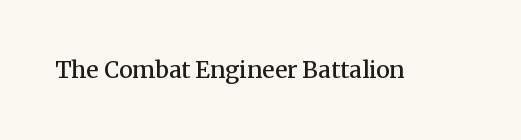
{"italic": "no", "bold": "semi", "underline": "no", "letter_spacing": "normal", "letter_spacing_em": 0.0, "glyph_px": 23}
